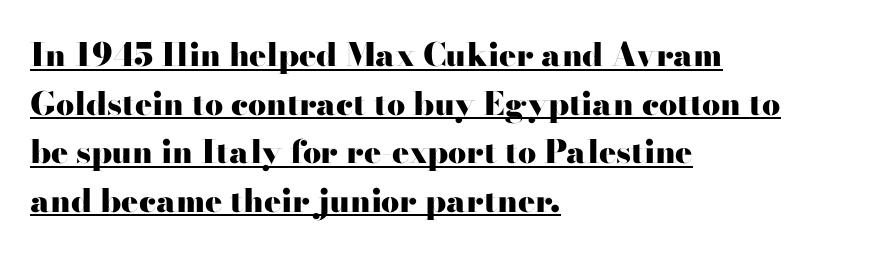
{"serif": "yes", "italic": "no", "bold": "yes", "weight": "heavy", "width": "wide", "stroke_contrast": "high", "x_height": "small", "monospaced": "no", "underline": "yes", "align": "left", "line_spacing": "normal", "line_spacing_ratio": 1.52, "letter_spacing": "normal", "letter_spacing_em": 0.0, "glyph_px": 32}
